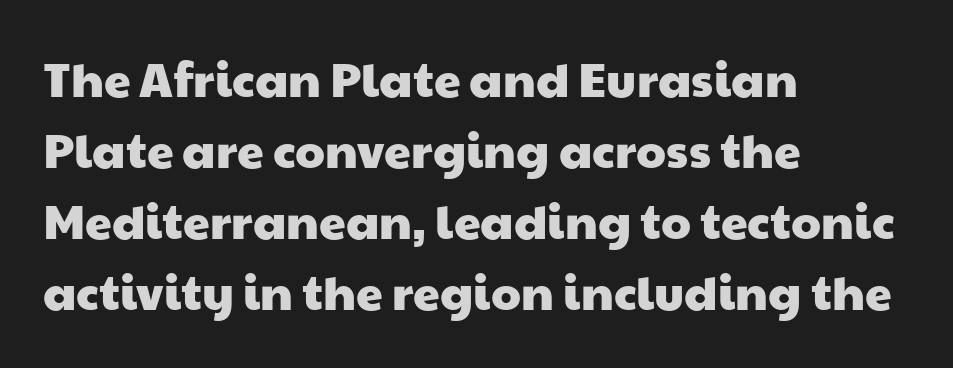
Q: Is the typeface a serif or a sans-serif typeface? A: Sans-serif.
Q: Is the text underlined? A: No.
Q: How is the paragraph aligned? A: Left-aligned.
Q: Is the spacing between letters normal or unusually wide? A: Normal.
Q: Is the spacing between lines tight, normal or loose? A: Normal.
Q: Width (condensed, normal, or wide)? A: Wide.
Q: Stroke contrast? A: Low.
Q: x-height? A: Medium.
Q: Monospaced? A: No.
